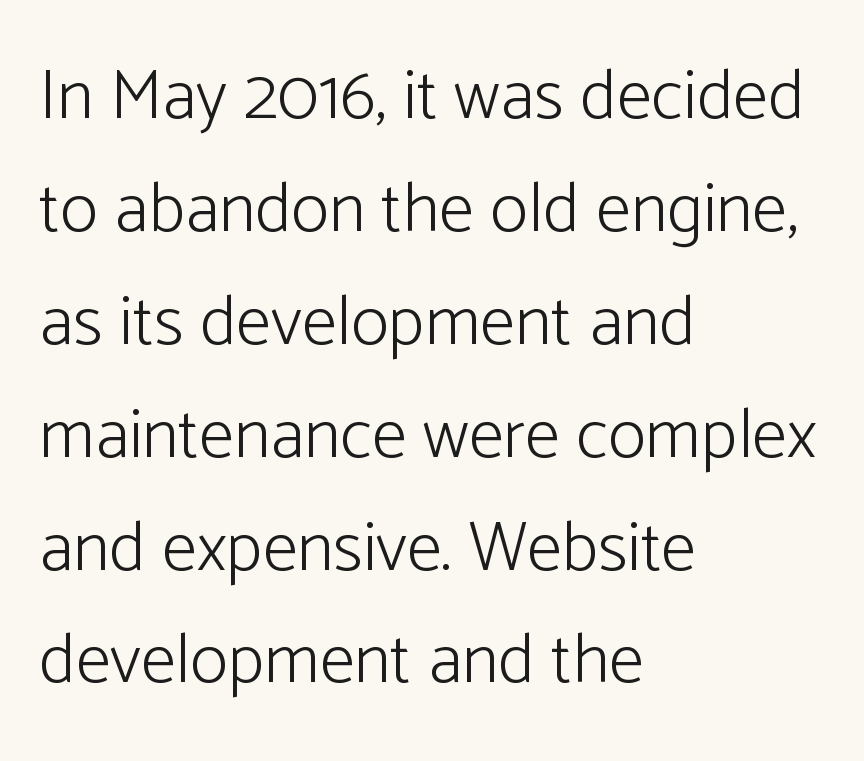
The specimen omits any rule beneath the text block's lines. This sample is left-justified, so line endings fall wherever the words run out. Is this a fixed-width face? No — the glyphs have proportional, varying widths. Every character sits straight up, as roman type does.
